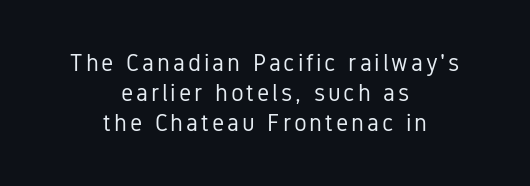
This sample is center-justified, so both line endings float freely. This reads as an unemphasized weight, regular at the heaviest. Descenders are the only things crossing below the line. Quick note: not italic, upright.
